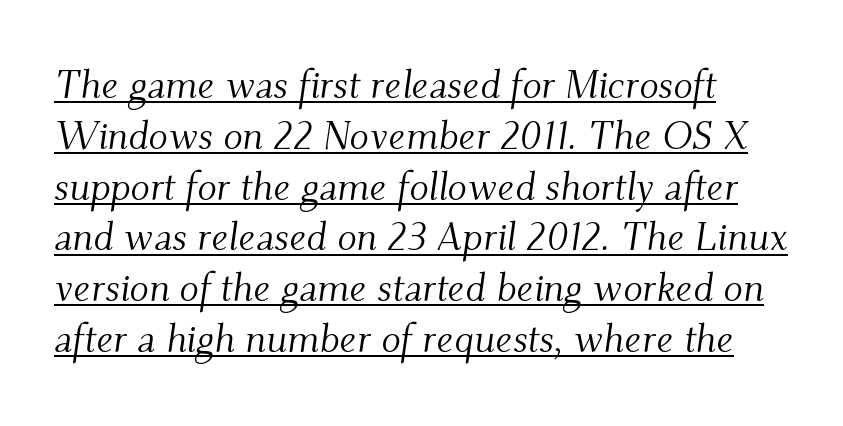
Does the leading feel generous? No, just average. The strokes are not fattened; the text isn't bold. When letters slant like this, we call the style italic. Observe the serifs anchoring each vertical stroke in this sample.
